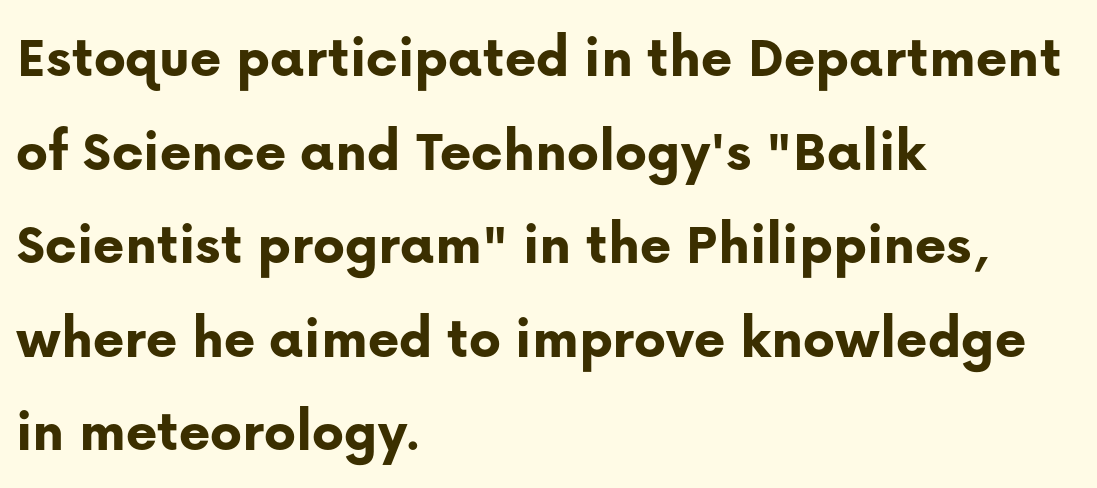
Q: Is the text bold? A: Yes.
Q: Is the text italic (slanted)? A: No, it is upright.
Q: Is the typeface a serif or a sans-serif typeface? A: Sans-serif.
Q: Is the text underlined? A: No.
Q: How is the paragraph aligned? A: Left-aligned.
Q: Is the spacing between letters normal or unusually wide? A: Normal.
Q: Is the spacing between lines tight, normal or loose? A: Normal.
Q: Width (condensed, normal, or wide)? A: Normal.
Q: Stroke contrast? A: Low.
Q: x-height? A: Medium.
Q: Monospaced? A: No.
